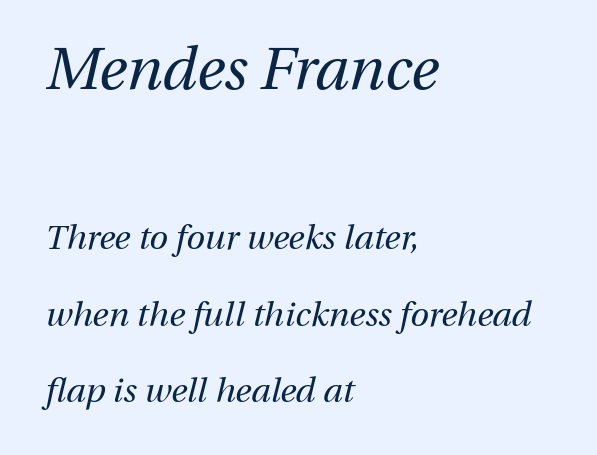
One-word summary of the alignment: left. How are the letters spaced? Ordinarily, with no added tracking. A quiet, ordinary-to-light weight characterises the typeface. The gap between lines stays unmarked.
